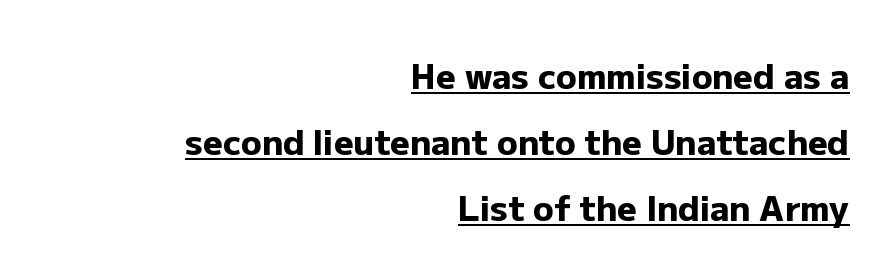
Q: Is the text bold? A: Yes.
Q: Is the text italic (slanted)? A: No, it is upright.
Q: Is the typeface a serif or a sans-serif typeface? A: Sans-serif.
Q: Is the text underlined? A: Yes.
Q: How is the paragraph aligned? A: Right-aligned.
Q: Is the spacing between letters normal or unusually wide? A: Normal.
Q: Is the spacing between lines tight, normal or loose? A: Loose.
Q: Width (condensed, normal, or wide)? A: Normal.
Q: Stroke contrast? A: Low.
Q: x-height? A: Medium.
Q: Monospaced? A: No.
